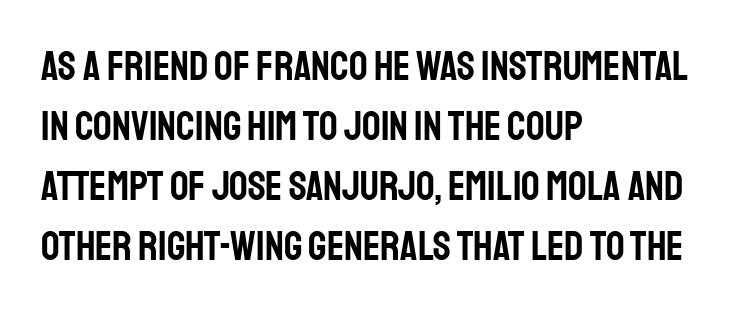
The image shows 41 px condensed sans-serif type, upright; set left-aligned, normal line spacing (1.46x), normal letter spacing, not underlined; low stroke contrast and a large x-height.
